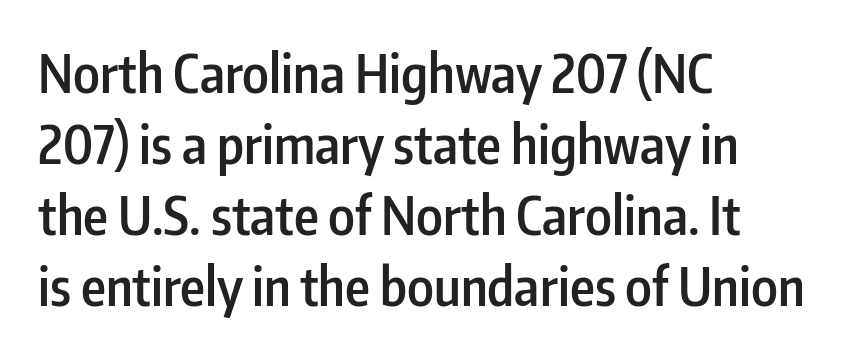
The image shows 53 px semibold, condensed sans-serif type, upright; set left-aligned, normal line spacing (1.34x), normal letter spacing, not underlined; low stroke contrast and a medium x-height.
